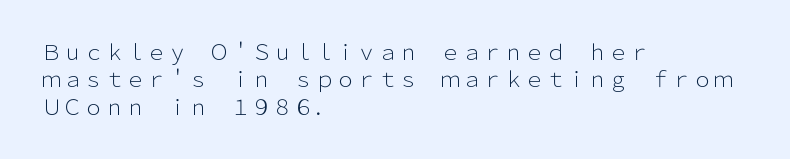
Q: Is the text bold? A: No.
Q: Is the text italic (slanted)? A: No, it is upright.
Q: Is the text underlined? A: No.
Q: How is the paragraph aligned? A: Left-aligned.
Q: Is the spacing between letters normal or unusually wide? A: Normal.
Q: Is the spacing between lines tight, normal or loose? A: Normal.
